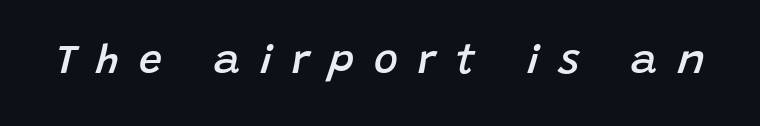
You could only call the tracking loose — the letters float apart. The space directly below the letters is spotless. Proportional: the letters do not fall into vertical columns. Is the type bold? Partly — it's a semibold, heavier than regular but not fully bold. Designer's note — italics engaged.
